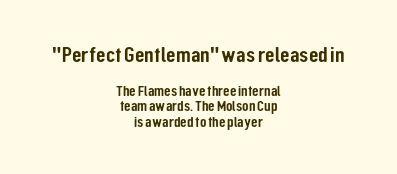
The image shows 22 px text type, upright; set centered, tight line spacing (1.02x), normal letter spacing, not underlined; the first (top) block is 1.47x larger.
